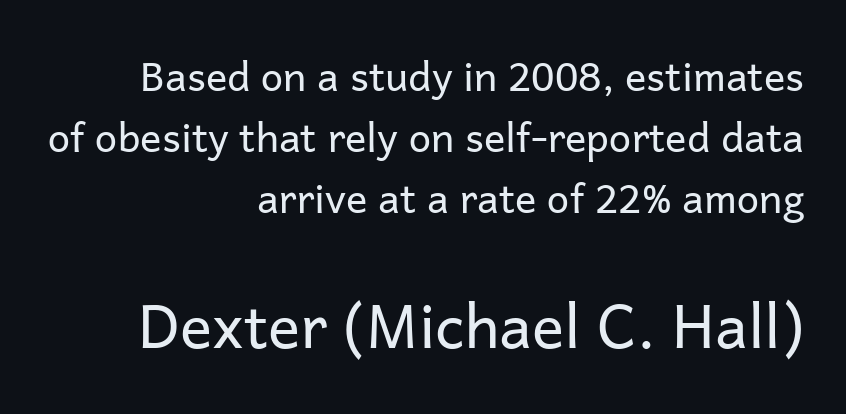
The image shows 60 px regular-weight sans-serif type, upright; set right-aligned, normal line spacing (1.53x), normal letter spacing, not underlined; the second (bottom) block is 1.5x larger; low stroke contrast and a medium x-height.
